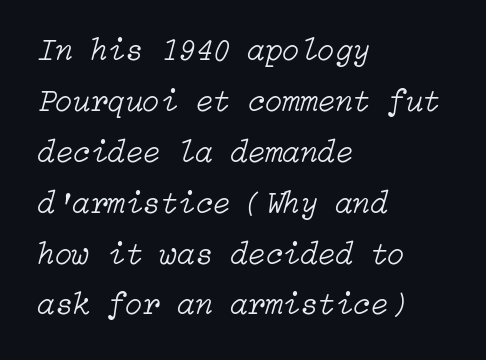
{"italic": "yes", "lean": "right", "slant_degrees": 15, "bold": "no", "weight": "light", "width": "normal", "stroke_contrast": "low", "x_height": "medium", "underline": "no", "align": "left", "line_spacing": "normal", "line_spacing_ratio": 1.59, "letter_spacing": "normal", "letter_spacing_em": 0.0, "glyph_px": 32}
